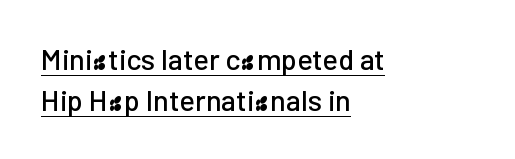
{"serif": "no", "italic": "no", "width": "normal", "stroke_contrast": "low", "x_height": "medium", "monospaced": "no", "underline": "yes", "align": "left", "line_spacing": "normal", "line_spacing_ratio": 1.42, "letter_spacing": "normal", "letter_spacing_em": 0.0, "glyph_px": 29}
